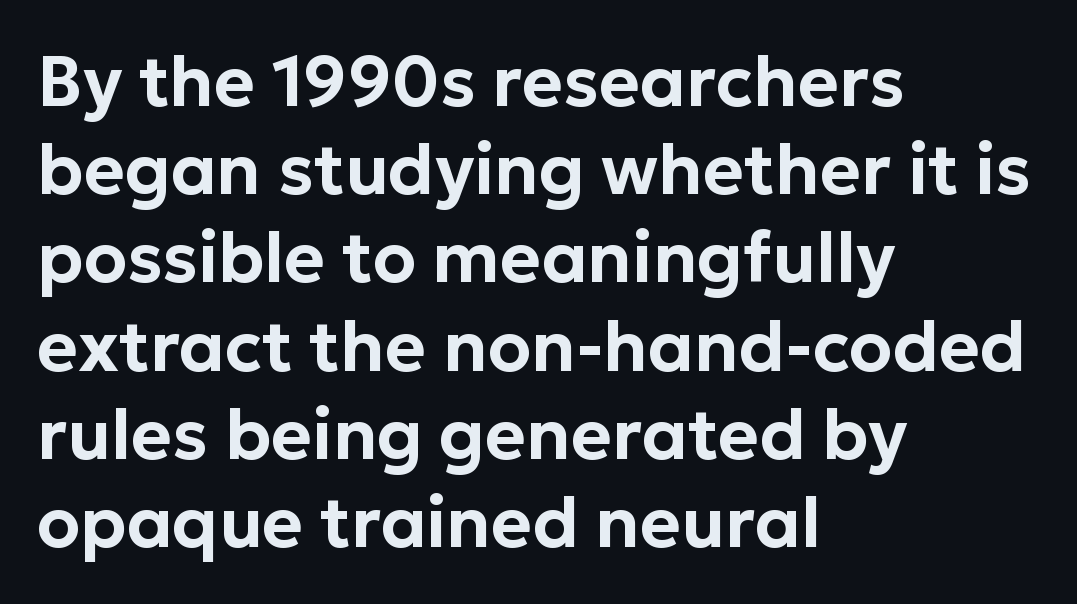
The image shows 70 px sans-serif type, upright; set left-aligned, normal line spacing (1.26x), normal letter spacing, not underlined; low stroke contrast and a medium x-height.
